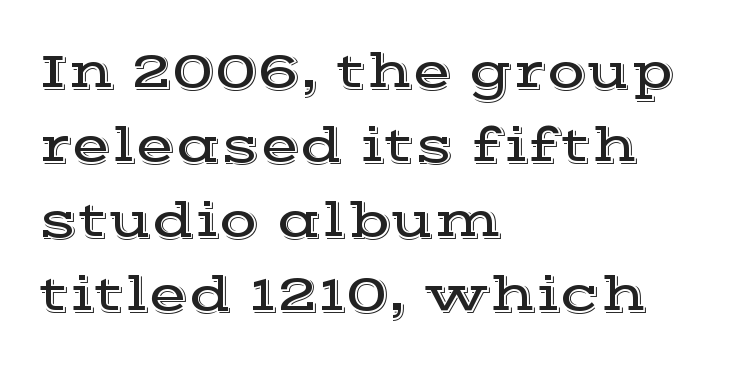
The image shows 52 px wide serif type, upright; set left-aligned, normal line spacing (1.43x), normal letter spacing, not underlined; a medium x-height.
